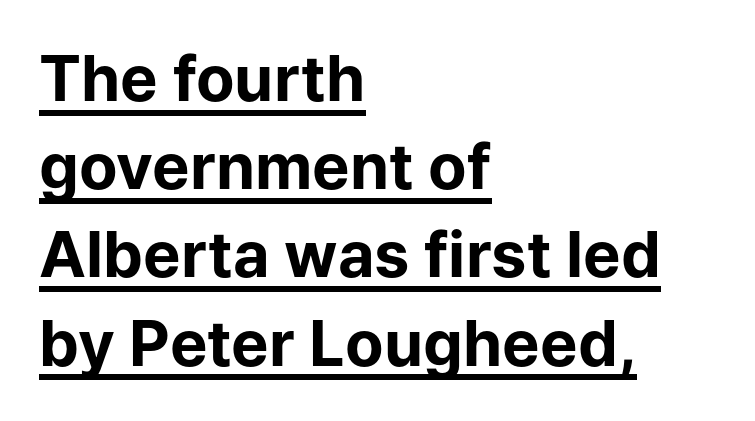
Is this a fixed-width face? No — the glyphs have proportional, varying widths. Does the leading feel generous? No, just average. These characters rest on top of a visible drawn line. Italic: no, the glyphs are upright roman. The font is running at its bold setting.
